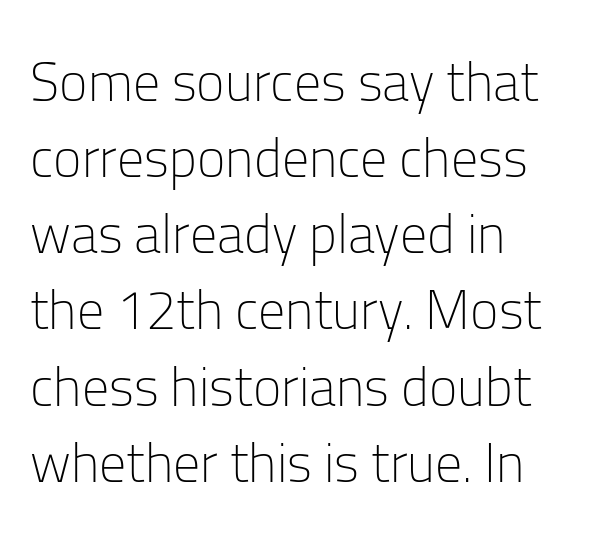
The image shows 54 px light sans-serif type, upright; set left-aligned, normal line spacing (1.41x), normal letter spacing, not underlined; low stroke contrast and a medium x-height.
